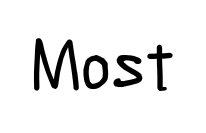
Letterform terminals end flat and unadorned throughout the passage. Underline: absent. The tracking reads as untouched default to a designer's eye. The face used here is proportionally spaced, like ordinary book or web type.
